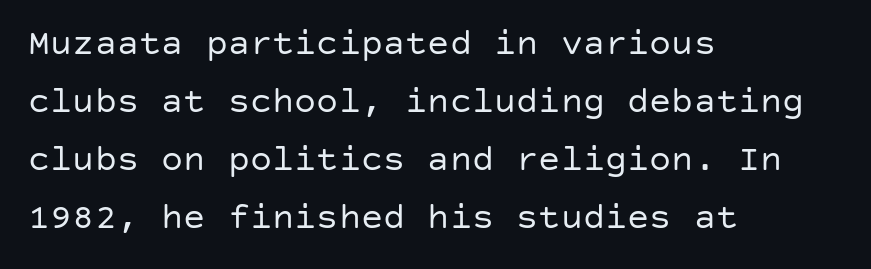
These lines stack with their left ends in a neat column. No italicization has been applied; the sample stays upright. The face used here is rendered with its standard letterfit. The weight tops out at a normal text grade. Honestly, the row spacing looks completely unremarkable. Rule under the text: the space is simply empty.
